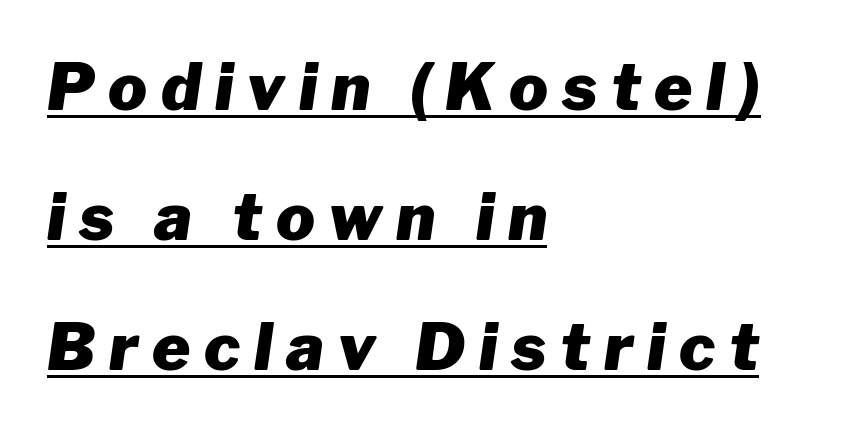
Strong, thick strokes mark this as bold type. The paragraph shown leans on its left margin. The letters are spread apart with noticeably loose tracking. A typographer would call this underscored text. These lines are rendered in a variable-pitch font. The glyphs look as if they've been sheared to an angle.
